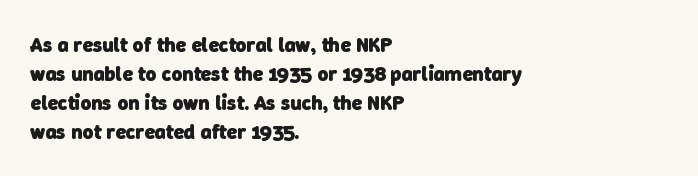
A clean baseline with only descenders dipping below it. The sample has been set heavy, in full bold. Evenly set lines give the paragraph a standard silhouette. This rendering leaves character spacing at its baseline value. Notice how the passage keeps a crisp vertical edge on the left only.
